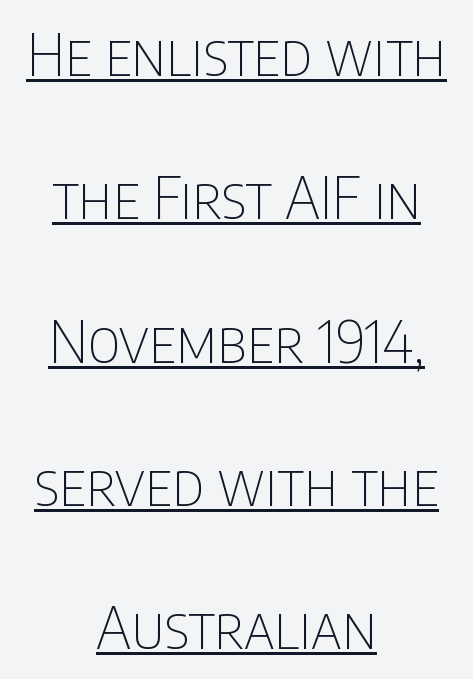
Q: Is the text bold? A: No.
Q: Is the text italic (slanted)? A: No, it is upright.
Q: Is the typeface a serif or a sans-serif typeface? A: Sans-serif.
Q: Is the text underlined? A: Yes.
Q: How is the paragraph aligned? A: Centered.
Q: Is the spacing between letters normal or unusually wide? A: Normal.
Q: Is the spacing between lines tight, normal or loose? A: Loose.
Q: Width (condensed, normal, or wide)? A: Condensed.
Q: Stroke contrast? A: Low.
Q: x-height? A: Large.
Q: Monospaced? A: No.
